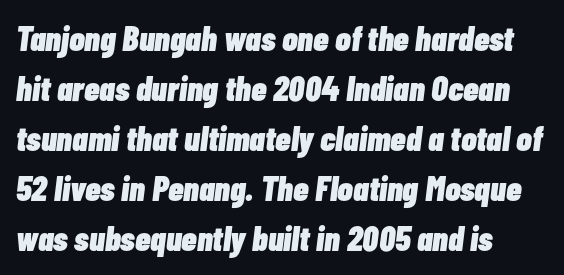
{"italic": "yes", "lean": "right", "slant_degrees": 7, "bold": "yes", "weight": "heavy", "width": "condensed", "stroke_contrast": "low", "x_height": "medium", "monospaced": "no", "underline": "no", "align": "left", "line_spacing": "normal", "line_spacing_ratio": 1.43, "letter_spacing": "normal", "letter_spacing_em": 0.0, "glyph_px": 35}
